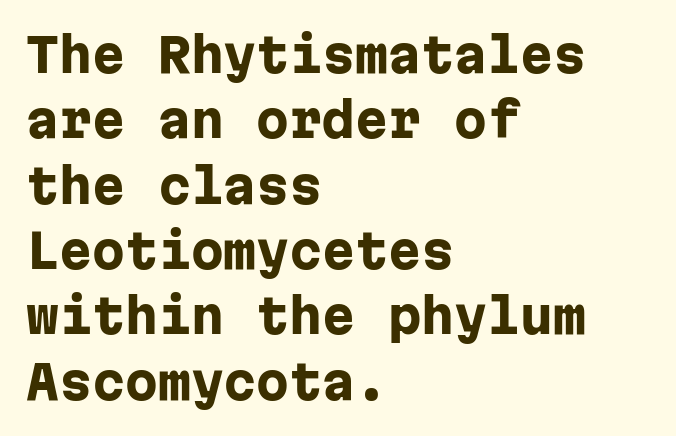
{"serif": "no", "italic": "no", "bold": "yes", "weight": "heavy", "width": "normal", "stroke_contrast": "low", "x_height": "medium", "monospaced": "yes", "underline": "no", "align": "left", "line_spacing": "normal", "line_spacing_ratio": 1.39, "letter_spacing": "normal", "letter_spacing_em": 0.0, "glyph_px": 47}
